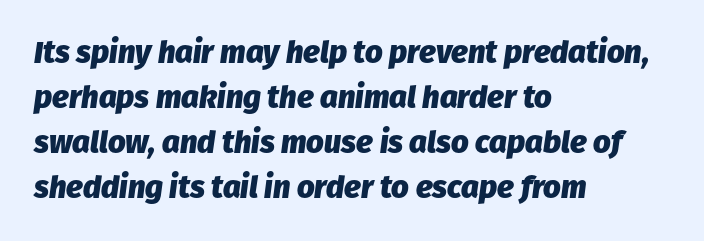
{"italic": "yes", "lean": "right", "slant_degrees": 8, "bold": "yes", "weight": "heavy", "width": "normal", "stroke_contrast": "low", "x_height": "medium", "monospaced": "no", "underline": "no", "align": "left", "line_spacing": "normal", "line_spacing_ratio": 1.45, "letter_spacing": "normal", "letter_spacing_em": 0.0, "glyph_px": 31}
